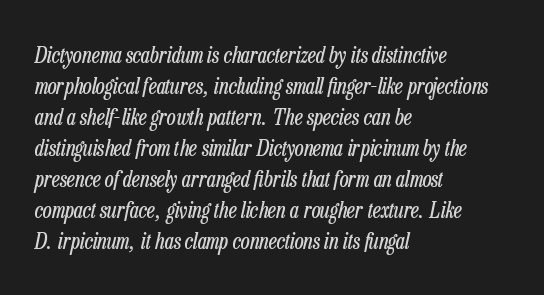
The image shows 22 px text type, italic (leaning right); set left-aligned, normal line spacing (1.41x), normal letter spacing, not underlined.
